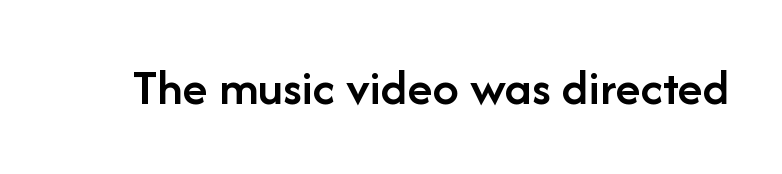
{"serif": "no", "italic": "no", "bold": "semi", "weight": "semibold", "width": "normal", "stroke_contrast": "low", "x_height": "medium", "monospaced": "no", "underline": "no", "letter_spacing": "normal", "letter_spacing_em": 0.0, "glyph_px": 52}
